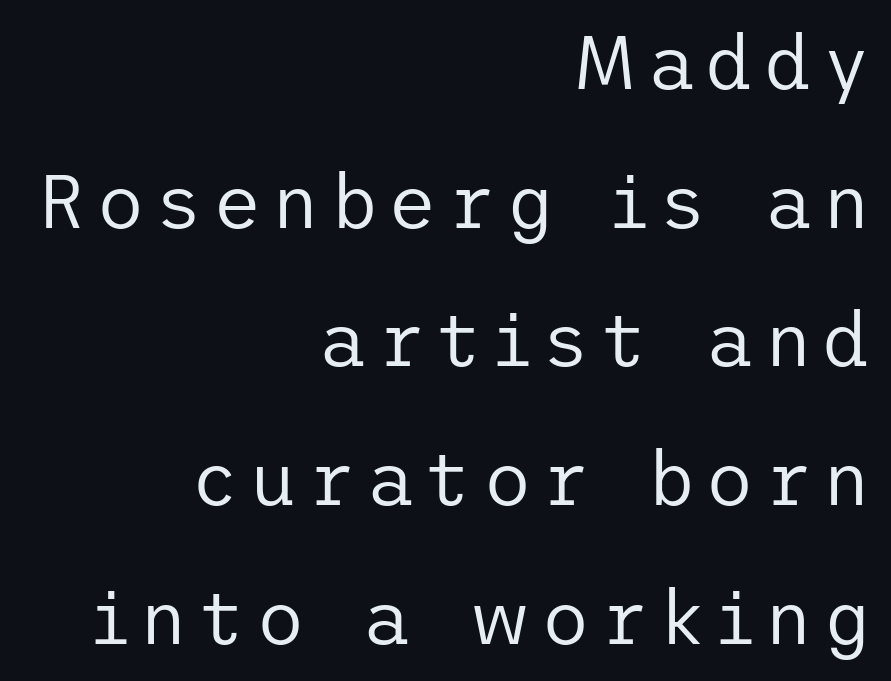
{"serif": "no", "italic": "no", "bold": "no", "weight": "regular", "width": "normal", "stroke_contrast": "low", "x_height": "medium", "underline": "no", "align": "right", "line_spacing_ratio": 1.85, "glyph_px": 75}
